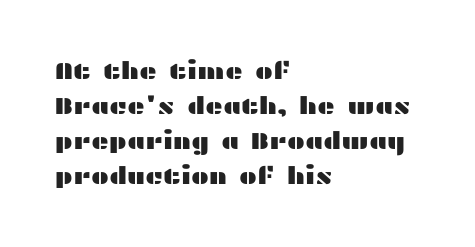
Q: Is the text italic (slanted)? A: No, it is upright.
Q: Is the text underlined? A: No.
Q: How is the paragraph aligned? A: Left-aligned.
Q: Is the spacing between letters normal or unusually wide? A: Normal.
Q: Is the spacing between lines tight, normal or loose? A: Normal.
